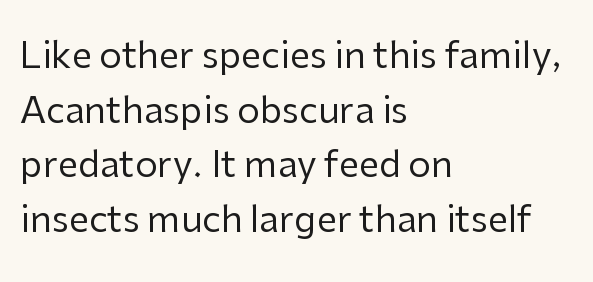
These lines were composed using upright roman letters. The lines are quadded left. Letterform terminals end flat and unadorned throughout the passage. The face used here is proportionally spaced, like ordinary book or web type. Each row of text sits above clean, open space. Heft: none added — not bold.
